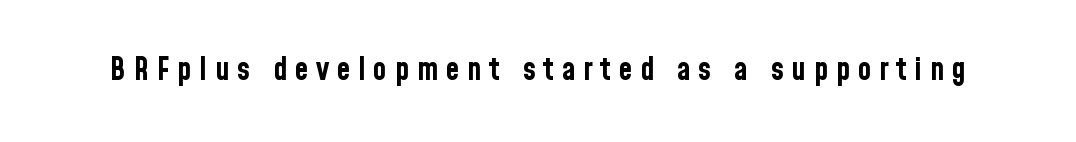
The image shows 31 px bold, condensed sans-serif type, upright; set unusually wide letter spacing (+0.25 em), not underlined; low stroke contrast and a medium x-height.
